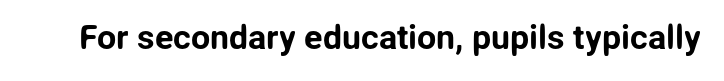
Q: Is the text italic (slanted)? A: No, it is upright.
Q: Is the typeface a serif or a sans-serif typeface? A: Sans-serif.
Q: Is the text underlined? A: No.
Q: Is the spacing between letters normal or unusually wide? A: Normal.
Q: Width (condensed, normal, or wide)? A: Normal.
Q: Stroke contrast? A: Low.
Q: x-height? A: Medium.
Q: Monospaced? A: No.
